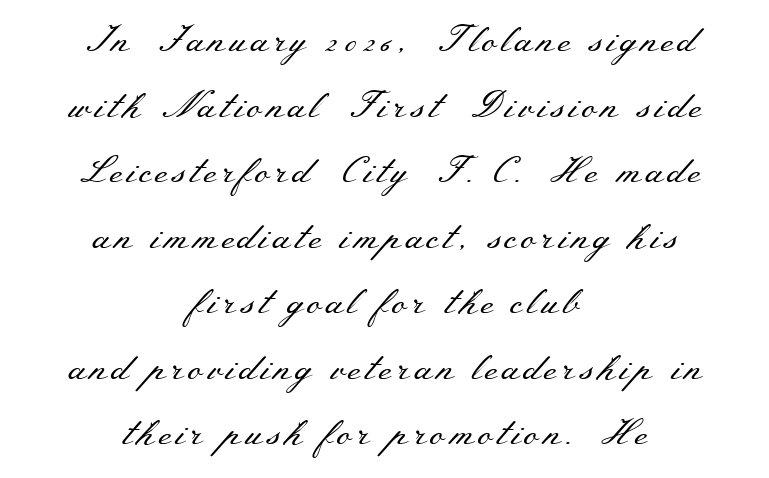
Is this a fixed-width face? No — the glyphs have proportional, varying widths. Observe the serifs anchoring each vertical stroke in this sample. No chunkiness to these letters — they're not bold.
